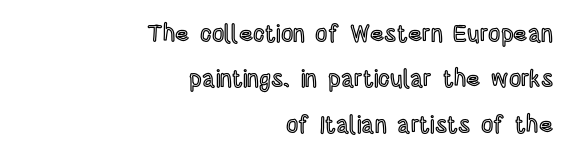
{"italic": "no", "underline": "no", "align": "right", "line_spacing_ratio": 1.89, "letter_spacing": "normal", "letter_spacing_em": 0.0, "glyph_px": 24}
